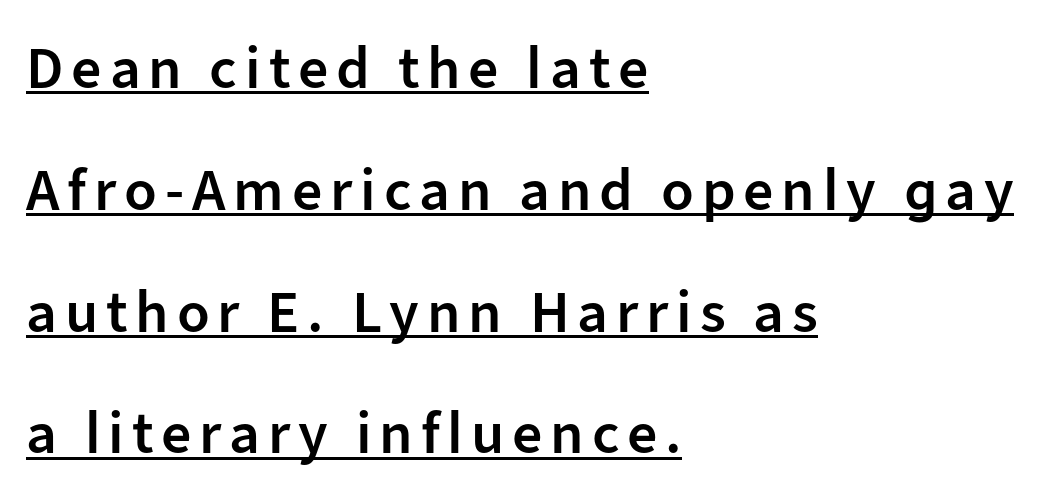
Q: Is the text bold? A: Semi-bold.
Q: Is the text italic (slanted)? A: No, it is upright.
Q: Is the typeface a serif or a sans-serif typeface? A: Sans-serif.
Q: Is the text underlined? A: Yes.
Q: How is the paragraph aligned? A: Left-aligned.
Q: Is the spacing between lines tight, normal or loose? A: Loose.
Q: Width (condensed, normal, or wide)? A: Normal.
Q: Stroke contrast? A: Low.
Q: x-height? A: Medium.
Q: Monospaced? A: No.
